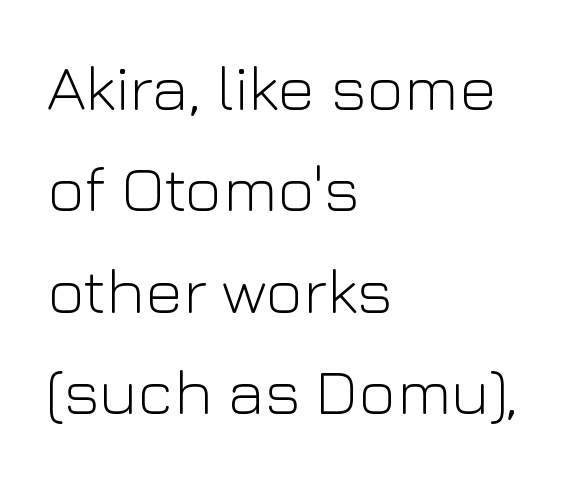
The letters advance in unequal steps, a hallmark of proportional type. Interline gaps are of average width in this sample. Think standard paragraph weight, or any step lighter than that. The compositor pushed each line to the left boundary.
